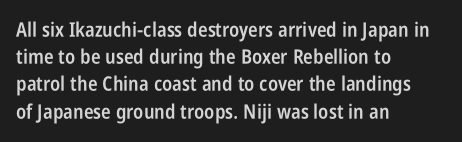
{"italic": "no", "bold": "semi", "underline": "no", "align": "left", "line_spacing": "normal", "line_spacing_ratio": 1.36, "letter_spacing": "normal", "letter_spacing_em": 0.0, "glyph_px": 20}
